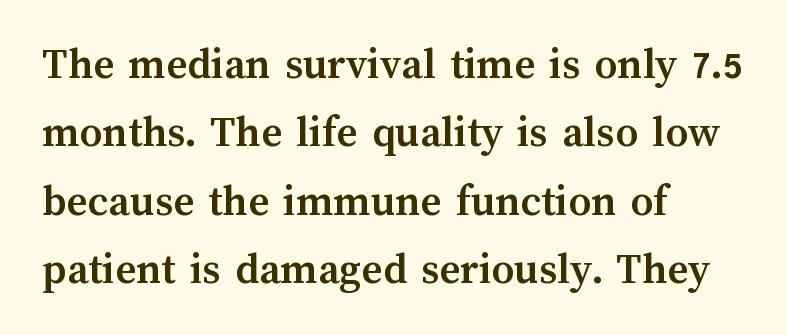
The image shows 45 px semibold type, upright; set left-aligned, normal line spacing (1.52x), normal letter spacing, not underlined; medium stroke contrast and a medium x-height.
